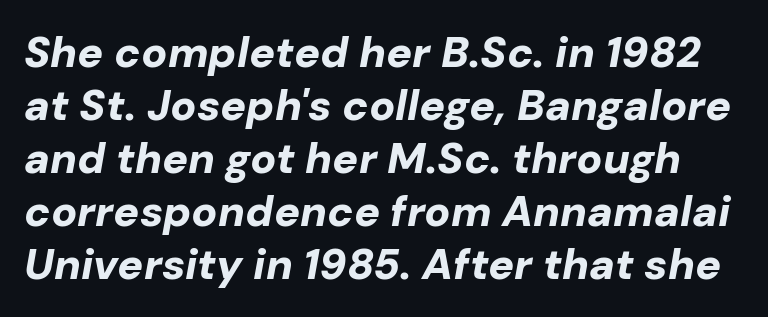
The letters advance in unequal steps, a hallmark of proportional type. Compared with ordinary roman type, these characters are visibly tilted. Chunky letters — that's bold for sure. The specimen omits any rule beneath the text block's lines.
